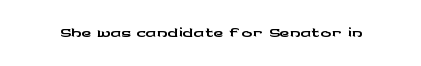
This rendering leaves character spacing at its baseline value. Has an underline been added? It has not. No italicization has been applied; the sample stays upright.
